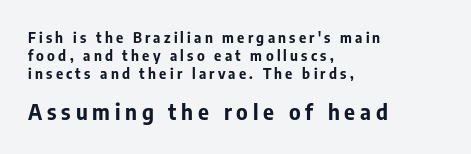
Notice how the passage keeps a crisp vertical edge on the left only. The lower block of text is set noticeably larger than the block above it. This is roman type, the default non-slanted kind. The vertical gap from one line to the next is medium. Descender tails drop into unmarked territory.
